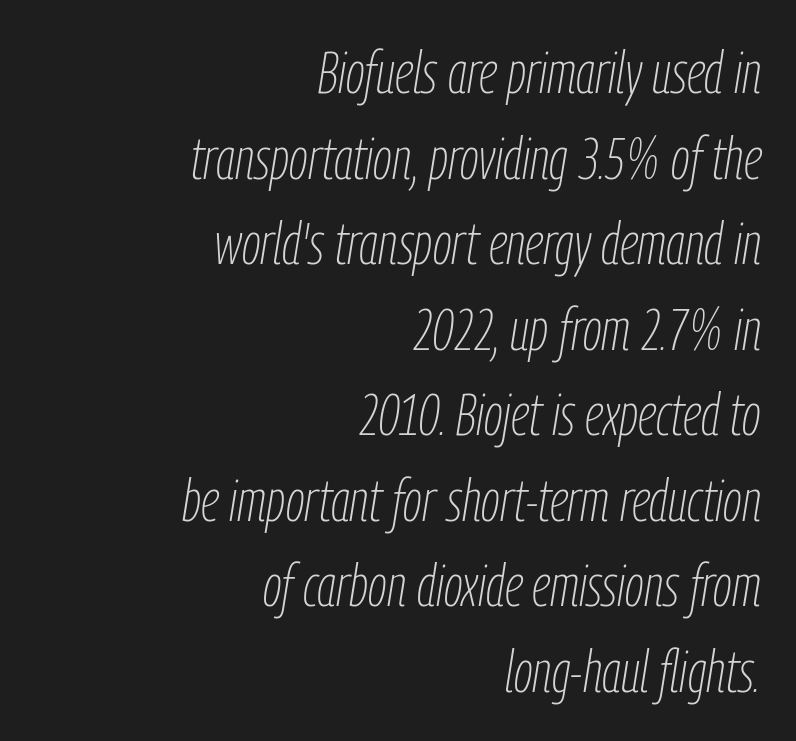
The image shows 59 px thin, condensed type, italic (leaning right); set right-aligned, normal line spacing (1.45x), normal letter spacing, not underlined; low stroke contrast and a medium x-height.
